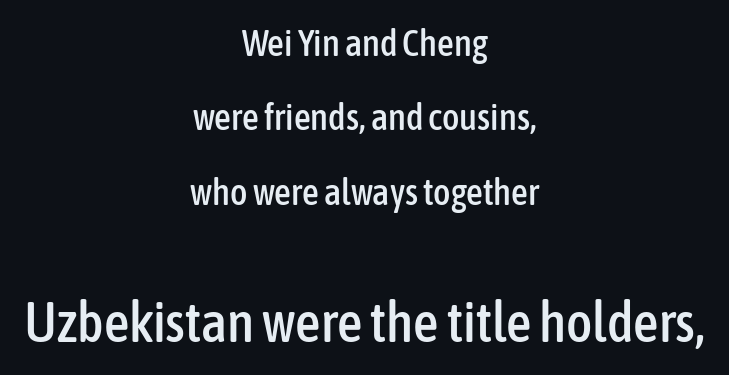
Q: Is the text italic (slanted)? A: No, it is upright.
Q: Is the typeface a serif or a sans-serif typeface? A: Sans-serif.
Q: Is the text underlined? A: No.
Q: How is the paragraph aligned? A: Centered.
Q: Is the spacing between letters normal or unusually wide? A: Normal.
Q: Is the spacing between lines tight, normal or loose? A: Loose.
Q: Which block of text is set in a larger size, the first (top) or the second (bottom)? A: The second (bottom) one.
Q: Width (condensed, normal, or wide)? A: Condensed.
Q: Stroke contrast? A: Low.
Q: x-height? A: Medium.
Q: Monospaced? A: No.
